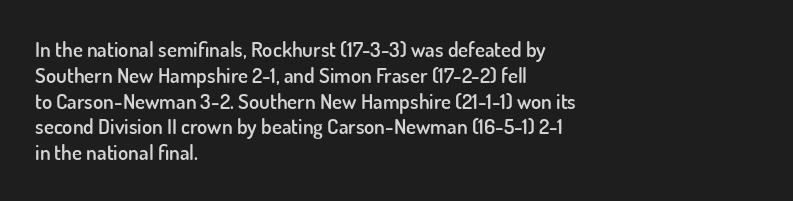
The image shows 21 px text type, upright; set left-aligned, line spacing 1.23x, normal letter spacing, not underlined.
